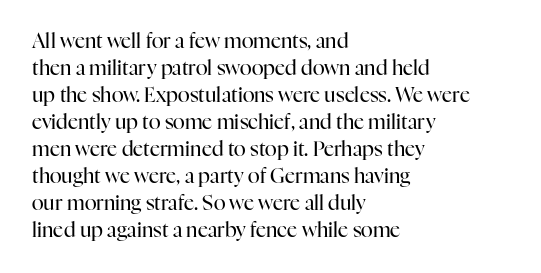
Q: Is the text bold? A: No.
Q: Is the text italic (slanted)? A: No, it is upright.
Q: Is the text underlined? A: No.
Q: How is the paragraph aligned? A: Left-aligned.
Q: Is the spacing between letters normal or unusually wide? A: Normal.
Q: Is the spacing between lines tight, normal or loose? A: Normal.
